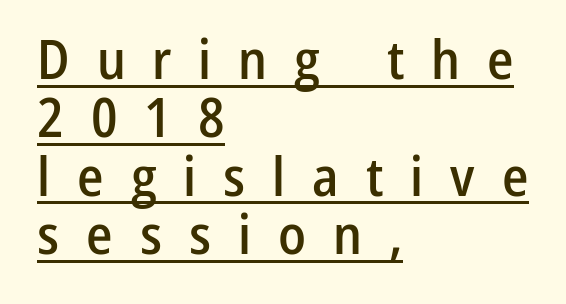
A sans-serif font was chosen for this passage. Each word looks stretched out because of the extra space between its letters. The ragged edge is on the right, which tells us the setting is flush left. Do the characters align in a grid? No, the font is proportional. Beneath each row of characters lies a ruled line. Successive baselines arrive quickly, one right under another.
